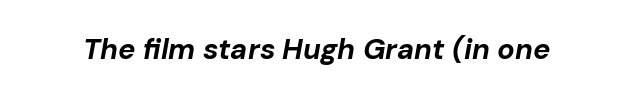
Q: Is the text bold? A: Yes.
Q: Is the text italic (slanted)? A: Yes, it leans right by about 10 degrees.
Q: Is the text underlined? A: No.
Q: Is the spacing between letters normal or unusually wide? A: Normal.
Q: Width (condensed, normal, or wide)? A: Normal.
Q: Stroke contrast? A: Low.
Q: x-height? A: Medium.
Q: Monospaced? A: No.
